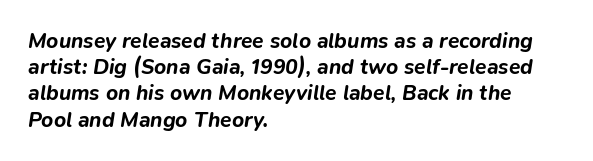
Q: Is the text bold? A: Yes.
Q: Is the text italic (slanted)? A: Yes, it leans right by about 9 degrees.
Q: Is the text underlined? A: No.
Q: How is the paragraph aligned? A: Left-aligned.
Q: Is the spacing between letters normal or unusually wide? A: Normal.
Q: Is the spacing between lines tight, normal or loose? A: Normal.
